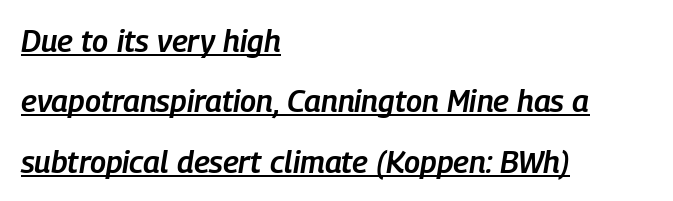
{"italic": "yes", "lean": "right", "slant_degrees": 9, "bold": "semi", "weight": "semibold", "width": "condensed", "stroke_contrast": "low", "x_height": "medium", "monospaced": "no", "underline": "yes", "align": "left", "line_spacing": "loose", "line_spacing_ratio": 1.95, "letter_spacing": "normal", "letter_spacing_em": 0.0, "glyph_px": 31}
